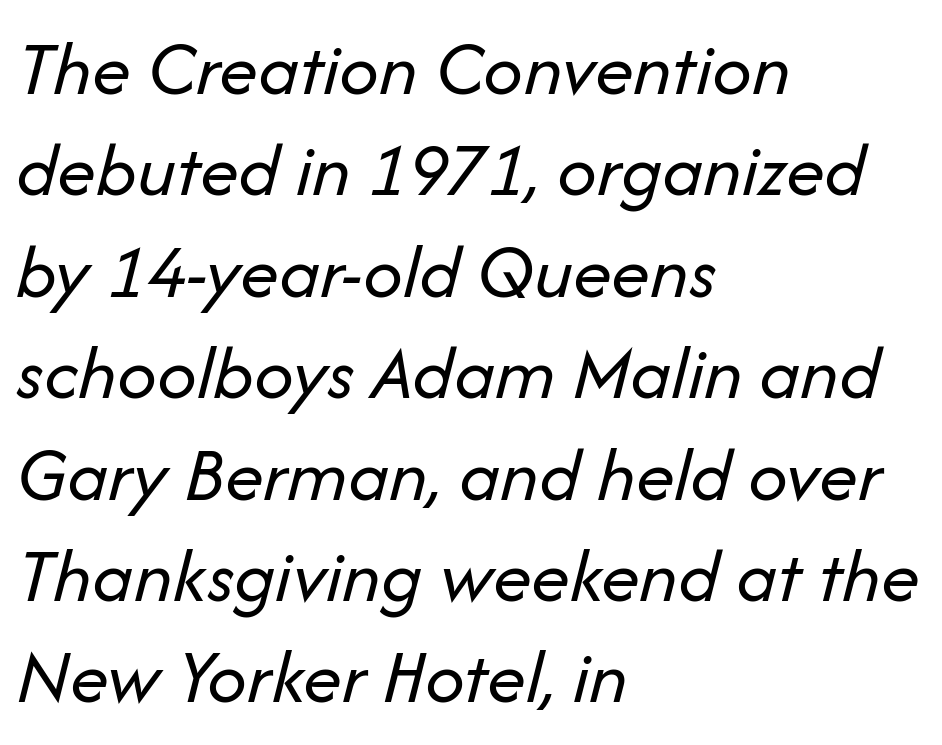
{"italic": "yes", "lean": "right", "slant_degrees": 14, "bold": "no", "weight": "regular", "width": "normal", "stroke_contrast": "low", "x_height": "medium", "monospaced": "no", "underline": "no", "align": "left", "line_spacing": "normal", "line_spacing_ratio": 1.3, "letter_spacing": "normal", "letter_spacing_em": 0.0, "glyph_px": 78}
